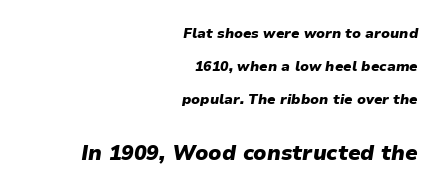
Q: Is the text bold? A: Yes.
Q: Is the text italic (slanted)? A: Yes, it leans right by about 9 degrees.
Q: Is the text underlined? A: No.
Q: How is the paragraph aligned? A: Right-aligned.
Q: Is the spacing between letters normal or unusually wide? A: Normal.
Q: Is the spacing between lines tight, normal or loose? A: Loose.
Q: Which block of text is set in a larger size, the first (top) or the second (bottom)? A: The second (bottom) one.
